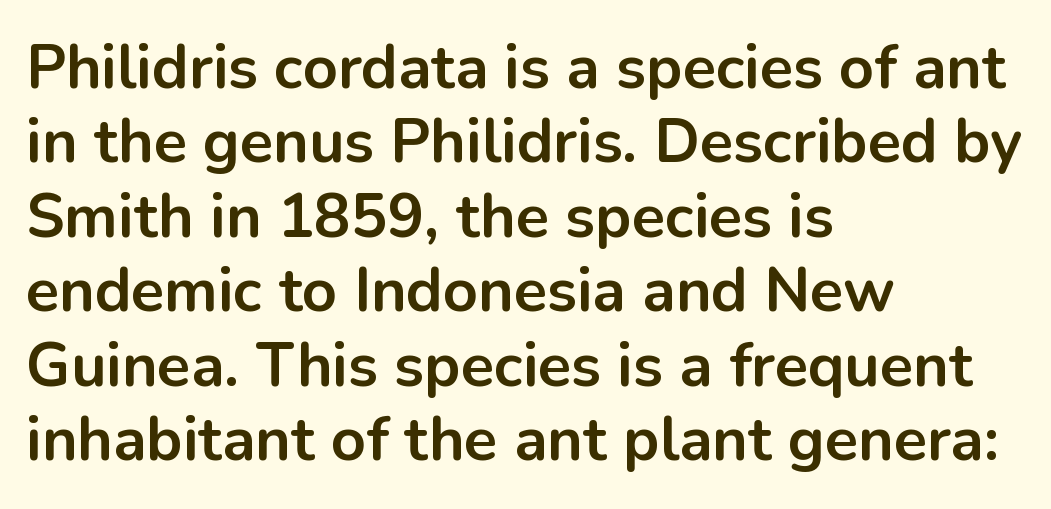
Q: Is the text bold? A: Yes.
Q: Is the text italic (slanted)? A: No, it is upright.
Q: Is the typeface a serif or a sans-serif typeface? A: Sans-serif.
Q: Is the text underlined? A: No.
Q: How is the paragraph aligned? A: Left-aligned.
Q: Is the spacing between letters normal or unusually wide? A: Normal.
Q: Width (condensed, normal, or wide)? A: Normal.
Q: Stroke contrast? A: Low.
Q: x-height? A: Medium.
Q: Monospaced? A: No.
